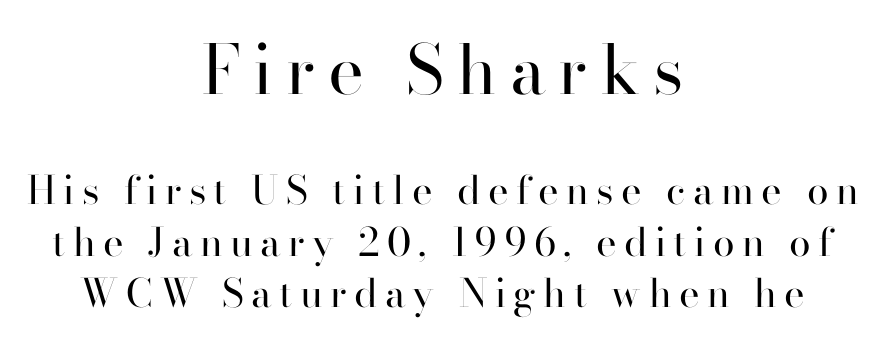
{"serif": "yes", "italic": "no", "bold": "no", "weight": "regular", "width": "normal", "stroke_contrast": "high", "x_height": "small", "monospaced": "no", "underline": "no", "align": "center", "line_spacing": "normal", "line_spacing_ratio": 1.31, "larger_block": "first", "size_ratio": 1.74, "glyph_px": 68}
